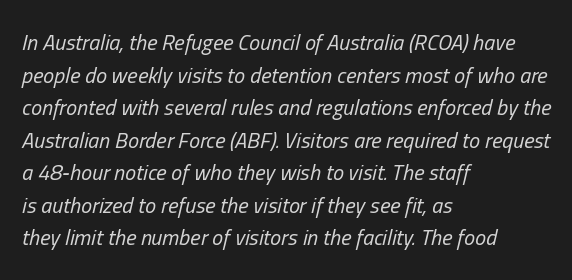
The image shows 22 px text type, italic (leaning right); set left-aligned, normal line spacing (1.48x), normal letter spacing, not underlined.
